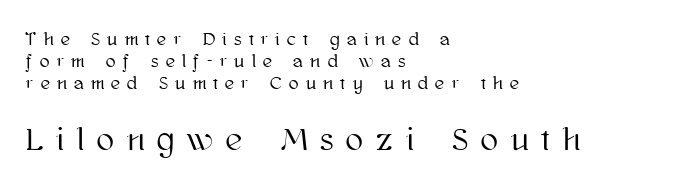
{"italic": "no", "width": "normal", "stroke_contrast": "high", "x_height": "medium", "monospaced": "no", "underline": "no", "align": "left", "line_spacing_ratio": 1.22, "letter_spacing": "wide", "letter_spacing_em": 0.41, "larger_block": "second", "size_ratio": 1.78, "glyph_px": 32}
